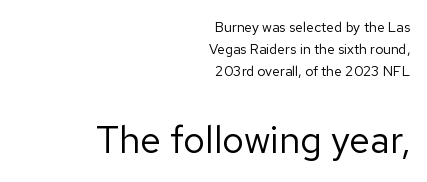
{"serif": "no", "italic": "no", "bold": "no", "weight": "regular", "width": "normal", "stroke_contrast": "low", "x_height": "medium", "monospaced": "no", "underline": "no", "align": "right", "line_spacing": "normal", "line_spacing_ratio": 1.58, "letter_spacing": "normal", "letter_spacing_em": 0.0, "larger_block": "second", "size_ratio": 2.71, "glyph_px": 38}
